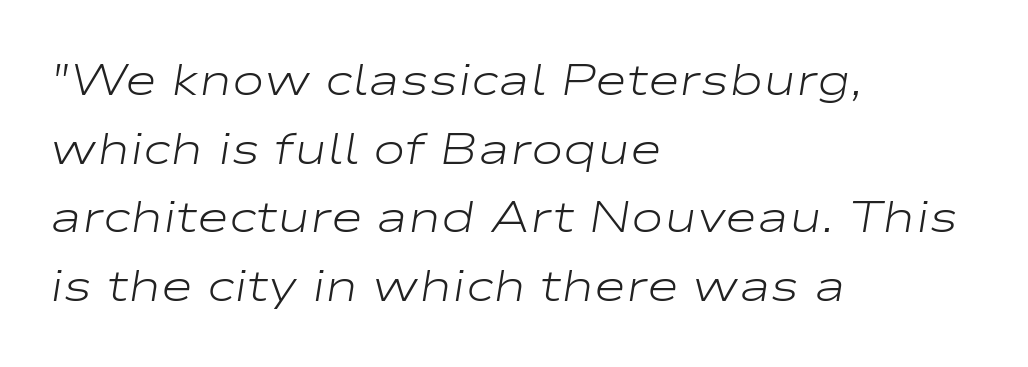
{"italic": "yes", "lean": "right", "slant_degrees": 9, "bold": "no", "weight": "light", "width": "wide", "stroke_contrast": "low", "x_height": "medium", "monospaced": "no", "underline": "no", "align": "left", "line_spacing": "normal", "line_spacing_ratio": 1.56, "letter_spacing": "normal", "letter_spacing_em": 0.0, "glyph_px": 44}
